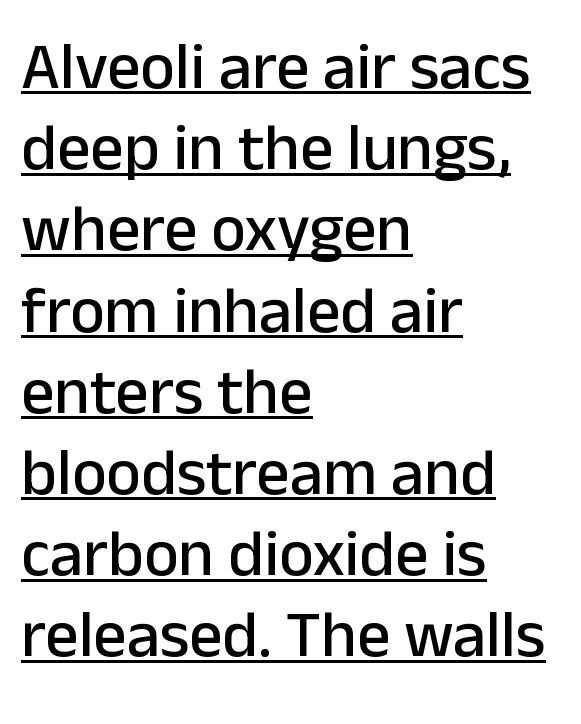
The image shows 66 px sans-serif type, upright; set left-aligned, line spacing 1.23x, normal letter spacing, underlined; low stroke contrast and a medium x-height.
